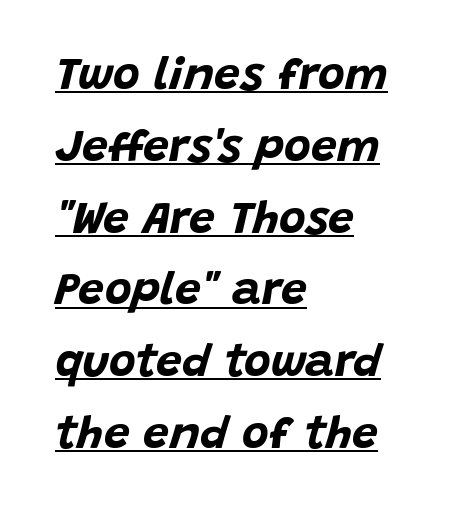
{"italic": "yes", "lean": "right", "slant_degrees": 15, "bold": "yes", "weight": "bold", "width": "normal", "stroke_contrast": "low", "x_height": "large", "monospaced": "no", "underline": "yes", "align": "left", "line_spacing": "normal", "line_spacing_ratio": 1.56, "letter_spacing": "normal", "letter_spacing_em": 0.0, "glyph_px": 46}
